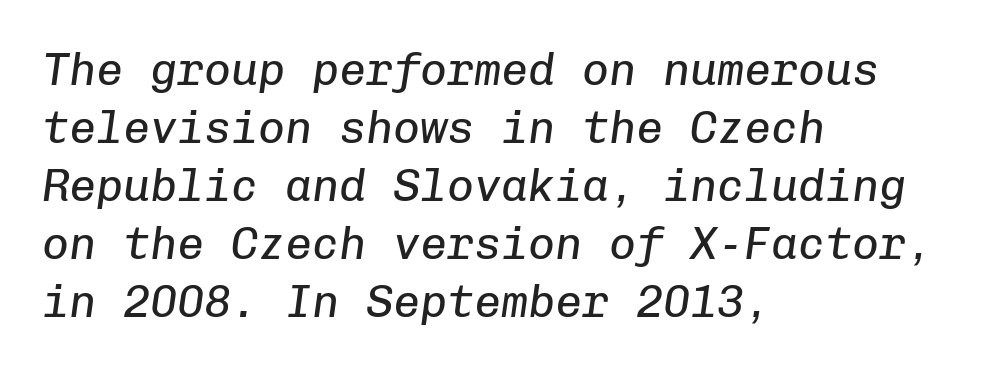
The characters are drawn with everyday or finer stroke widths. Think of a typewriter: that constant character pitch is what you see here. In terms of letterspacing, this is plain default setting. Rows of type keep a routine distance in the vertical direction. The axis of the letterforms is tilted away from vertical. Descenders are the only things crossing below the line.
